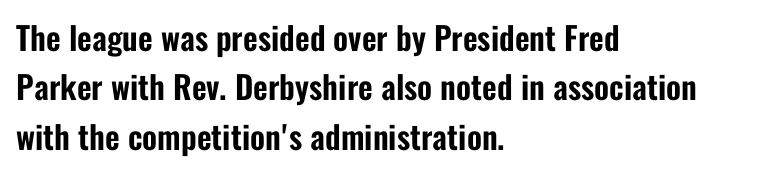
Q: Is the text italic (slanted)? A: No, it is upright.
Q: Is the typeface a serif or a sans-serif typeface? A: Sans-serif.
Q: Is the text underlined? A: No.
Q: How is the paragraph aligned? A: Left-aligned.
Q: Is the spacing between letters normal or unusually wide? A: Normal.
Q: Is the spacing between lines tight, normal or loose? A: Normal.
Q: Width (condensed, normal, or wide)? A: Condensed.
Q: Stroke contrast? A: Low.
Q: x-height? A: Medium.
Q: Monospaced? A: No.
